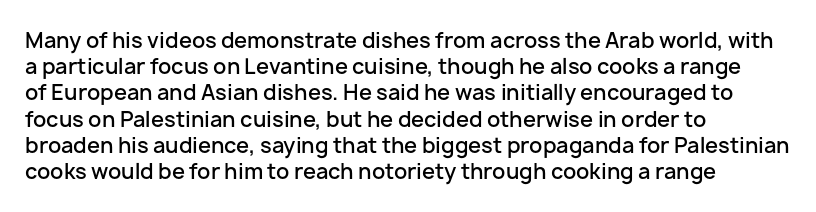
Q: Is the text bold? A: Semi-bold.
Q: Is the text italic (slanted)? A: No, it is upright.
Q: Is the text underlined? A: No.
Q: How is the paragraph aligned? A: Left-aligned.
Q: Is the spacing between letters normal or unusually wide? A: Normal.
Q: Is the spacing between lines tight, normal or loose? A: Normal.
